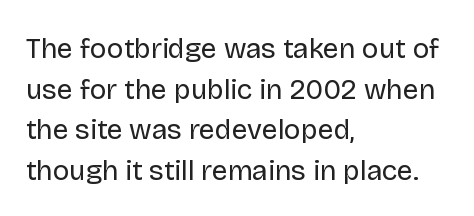
Q: Is the text bold? A: No.
Q: Is the text italic (slanted)? A: No, it is upright.
Q: Is the typeface a serif or a sans-serif typeface? A: Sans-serif.
Q: Is the text underlined? A: No.
Q: How is the paragraph aligned? A: Left-aligned.
Q: Is the spacing between letters normal or unusually wide? A: Normal.
Q: Is the spacing between lines tight, normal or loose? A: Normal.
Q: Width (condensed, normal, or wide)? A: Normal.
Q: Stroke contrast? A: Low.
Q: x-height? A: Large.
Q: Monospaced? A: No.
